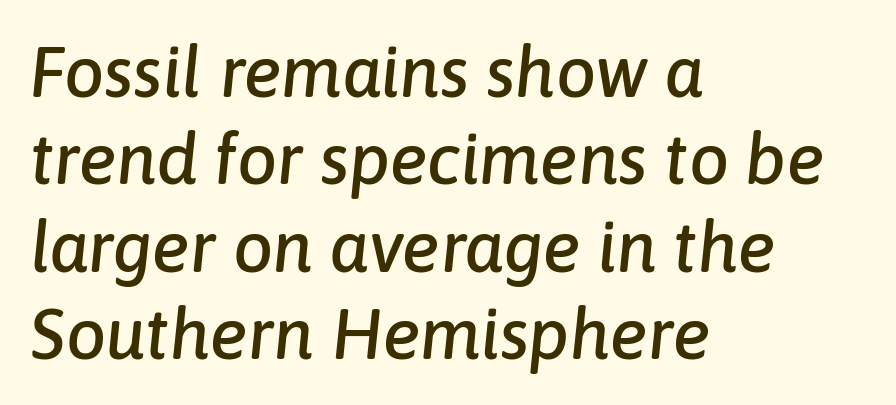
Q: Is the text italic (slanted)? A: Yes, it leans right by about 6 degrees.
Q: Is the text underlined? A: No.
Q: How is the paragraph aligned? A: Left-aligned.
Q: Is the spacing between letters normal or unusually wide? A: Normal.
Q: Width (condensed, normal, or wide)? A: Normal.
Q: Stroke contrast? A: Low.
Q: x-height? A: Medium.
Q: Monospaced? A: No.
